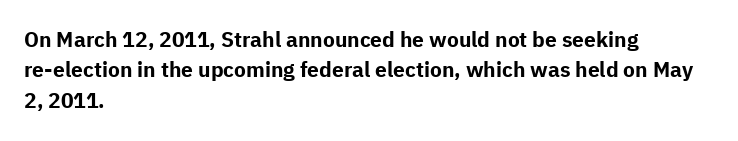
The image shows 21 px bold type, upright; set left-aligned, normal line spacing (1.45x), normal letter spacing, not underlined.
